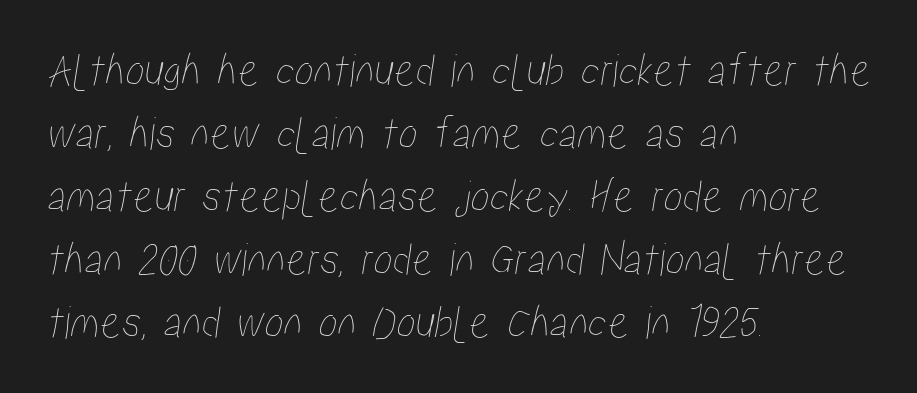
Q: Is the text underlined? A: No.
Q: How is the paragraph aligned? A: Left-aligned.
Q: Is the spacing between letters normal or unusually wide? A: Normal.
Q: Is the spacing between lines tight, normal or loose? A: Normal.
Q: Width (condensed, normal, or wide)? A: Condensed.
Q: Stroke contrast? A: Low.
Q: x-height? A: Medium.
Q: Monospaced? A: No.
